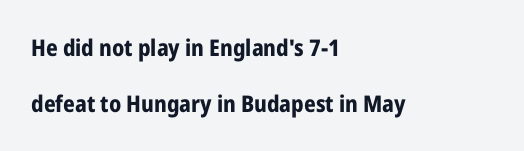
The font is running at its bold setting. This rendering features lettering with no underline. Short note: letters normally spaced. Each line starts at the same left margin while the right side varies.
